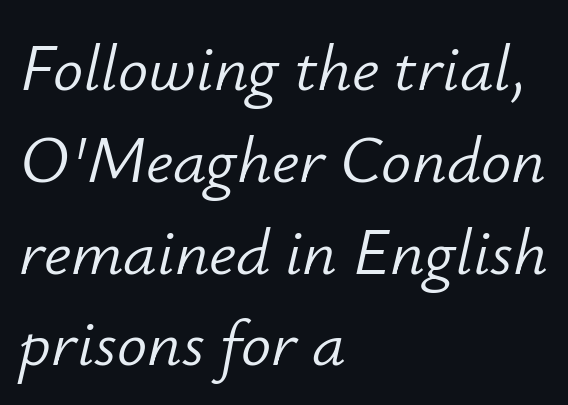
{"italic": "yes", "lean": "right", "slant_degrees": 12, "bold": "no", "weight": "light", "width": "normal", "stroke_contrast": "low", "x_height": "small", "monospaced": "no", "underline": "no", "align": "left", "line_spacing": "normal", "line_spacing_ratio": 1.37, "letter_spacing": "normal", "letter_spacing_em": 0.0, "glyph_px": 67}
